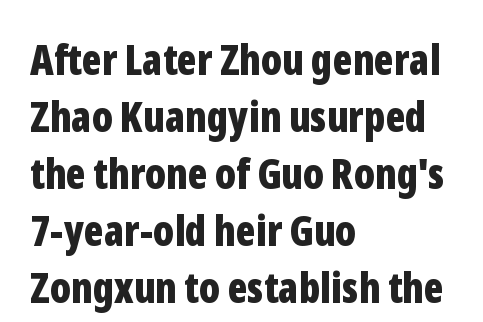
{"serif": "no", "italic": "no", "bold": "yes", "weight": "bold", "width": "condensed", "stroke_contrast": "low", "x_height": "medium", "monospaced": "no", "underline": "no", "align": "left", "line_spacing": "normal", "line_spacing_ratio": 1.36, "letter_spacing": "normal", "letter_spacing_em": 0.0, "glyph_px": 42}
